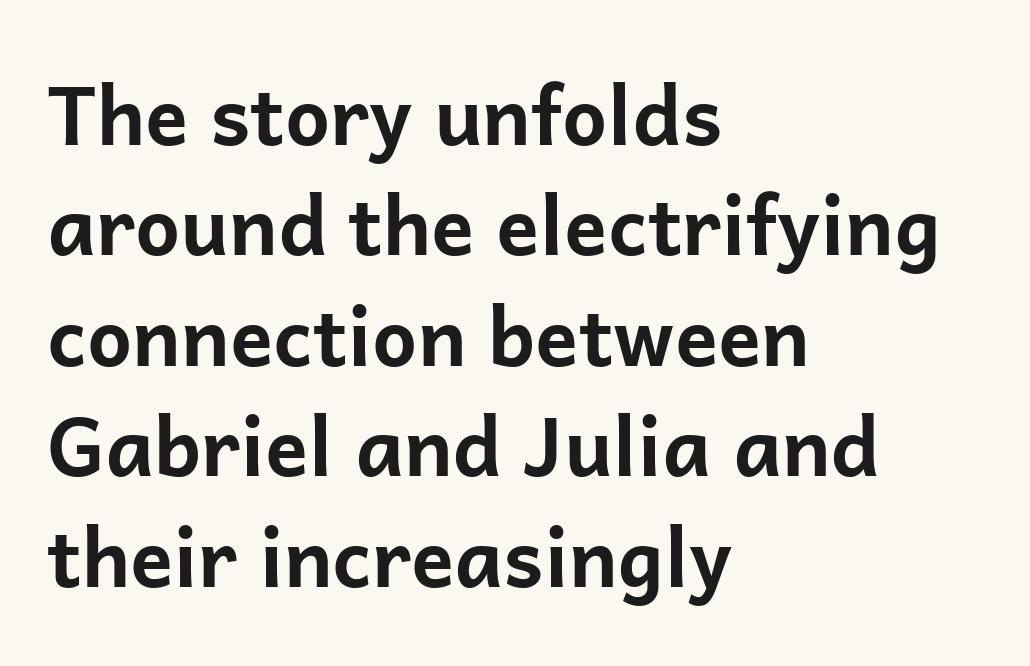
The image shows 80 px bold sans-serif type, upright; set left-aligned, normal line spacing (1.38x), normal letter spacing, not underlined; low stroke contrast and a medium x-height.
